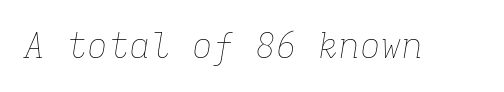
Q: Is the text bold? A: No.
Q: Is the text italic (slanted)? A: Yes, it leans right by about 9 degrees.
Q: Is the text underlined? A: No.
Q: Is the spacing between letters normal or unusually wide? A: Normal.
Q: Width (condensed, normal, or wide)? A: Normal.
Q: Stroke contrast? A: Low.
Q: x-height? A: Medium.
Q: Monospaced? A: Yes.
